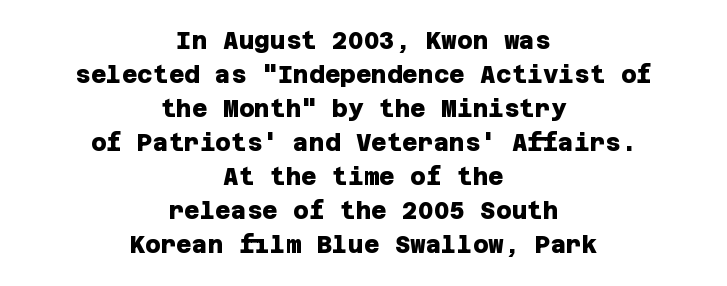
The image shows 24 px bold type; set centered, normal line spacing (1.42x), normal letter spacing, not underlined.
